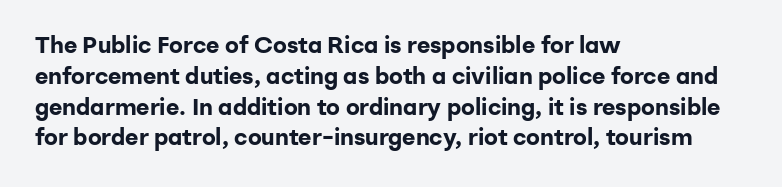
The image shows 23 px bold type, upright; set left-aligned, normal line spacing (1.34x), normal letter spacing, not underlined.
